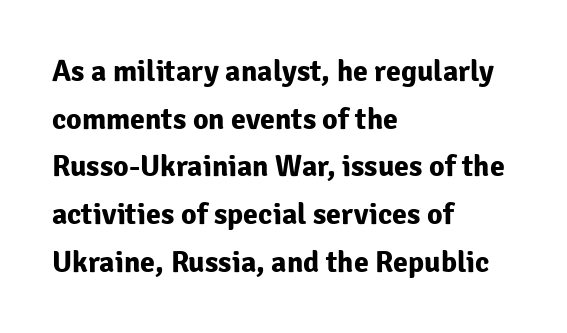
{"serif": "no", "italic": "no", "bold": "yes", "weight": "bold", "width": "normal", "stroke_contrast": "low", "x_height": "medium", "monospaced": "no", "underline": "no", "align": "left", "line_spacing": "normal", "line_spacing_ratio": 1.59, "letter_spacing": "normal", "letter_spacing_em": 0.0, "glyph_px": 30}
